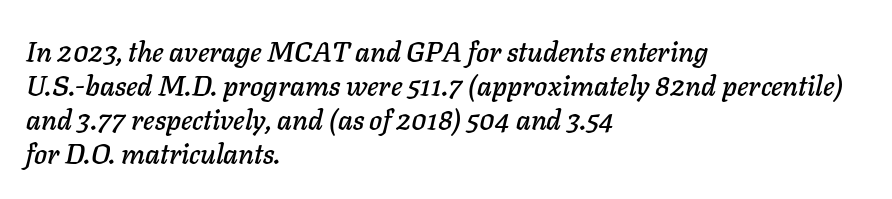
Descender tails drop into unmarked territory. The face used here is proportionally spaced, like ordinary book or web type. These lines were composed using italics. The typesetter chose a ragged-right arrangement here.
